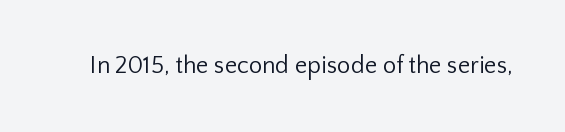
The image shows 24 px text type, upright; set normal letter spacing, not underlined.
